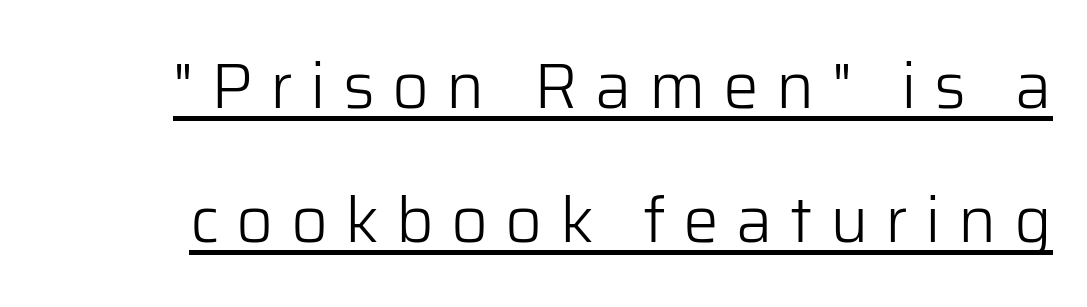
Q: Is the text bold? A: No.
Q: Is the text italic (slanted)? A: No, it is upright.
Q: Is the typeface a serif or a sans-serif typeface? A: Sans-serif.
Q: Is the text underlined? A: Yes.
Q: Is the spacing between letters normal or unusually wide? A: Unusually wide.
Q: Is the spacing between lines tight, normal or loose? A: Loose.
Q: Width (condensed, normal, or wide)? A: Normal.
Q: Stroke contrast? A: Low.
Q: x-height? A: Medium.
Q: Monospaced? A: No.
